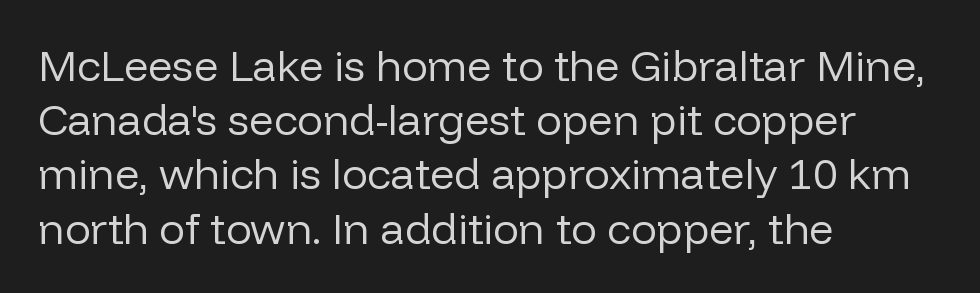
Tracking value appears to be zero — textbook default spacing. Descender tails drop into unmarked territory. The passage shown is not bold in any degree. The rendering uses natural spacing where letterforms have individual widths. Leftover space on each line is placed entirely after the last word. Designer's note — italics off, roman on.
